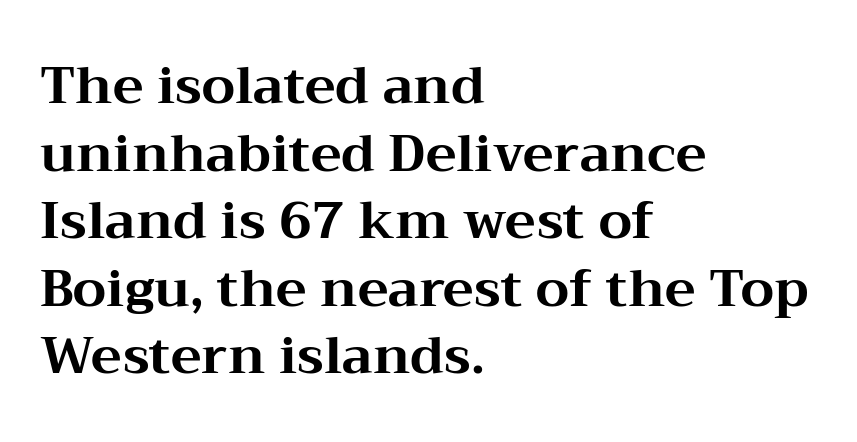
{"serif": "yes", "italic": "no", "bold": "yes", "weight": "bold", "width": "wide", "stroke_contrast": "medium", "x_height": "medium", "monospaced": "no", "underline": "no", "align": "left", "line_spacing": "normal", "line_spacing_ratio": 1.3, "letter_spacing": "normal", "letter_spacing_em": 0.0, "glyph_px": 52}
